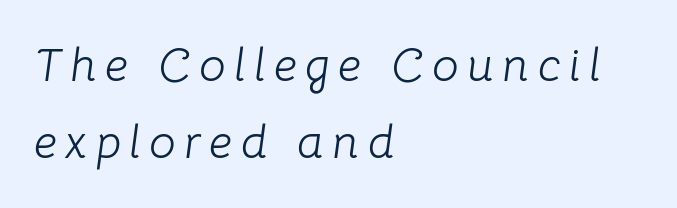
Q: Is the text bold? A: No.
Q: Is the text italic (slanted)? A: Yes, it leans right by about 8 degrees.
Q: Is the text underlined? A: No.
Q: How is the paragraph aligned? A: Left-aligned.
Q: Is the spacing between lines tight, normal or loose? A: Normal.
Q: Width (condensed, normal, or wide)? A: Normal.
Q: Stroke contrast? A: Low.
Q: x-height? A: Medium.
Q: Monospaced? A: No.
